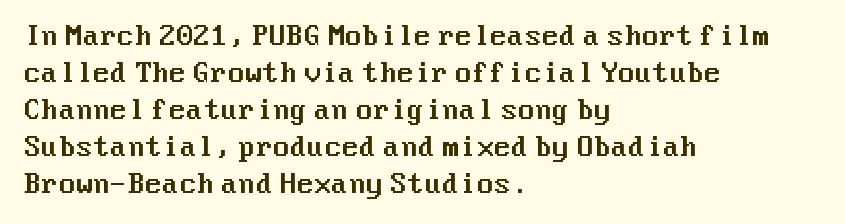
Q: Is the text italic (slanted)? A: No, it is upright.
Q: Is the text underlined? A: No.
Q: How is the paragraph aligned? A: Left-aligned.
Q: Is the spacing between letters normal or unusually wide? A: Normal.
Q: Is the spacing between lines tight, normal or loose? A: Normal.
